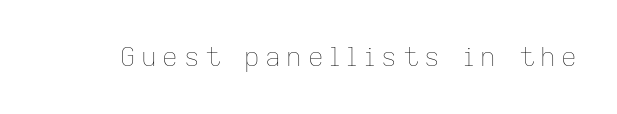
The glyphs are unaccompanied by any horizontal stroke below them. Nothing heavy about these letters — not bold at all. In terms of letterspacing, this is a distinctly airy, spread setting. You can tell it's not italic because the verticals are truly vertical.
